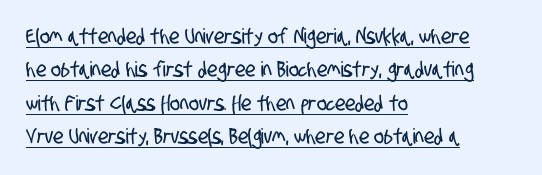
{"underline": "yes", "align": "left", "line_spacing": "normal", "line_spacing_ratio": 1.59, "letter_spacing": "normal", "letter_spacing_em": 0.0, "glyph_px": 21}
